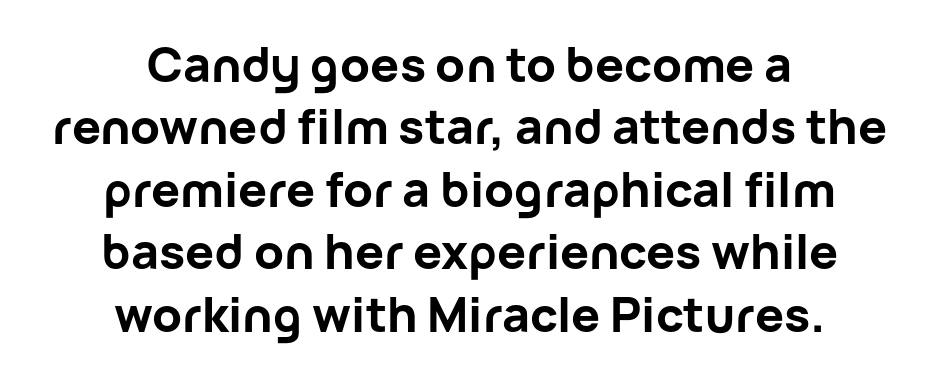
Tracking here is standard; glyphs follow each other at the usual distance. Letters rest on an invisible, unmarked baseline. Italic? Not at all — the glyphs are vertical. Leading: standard. Layout note: lines centered.
